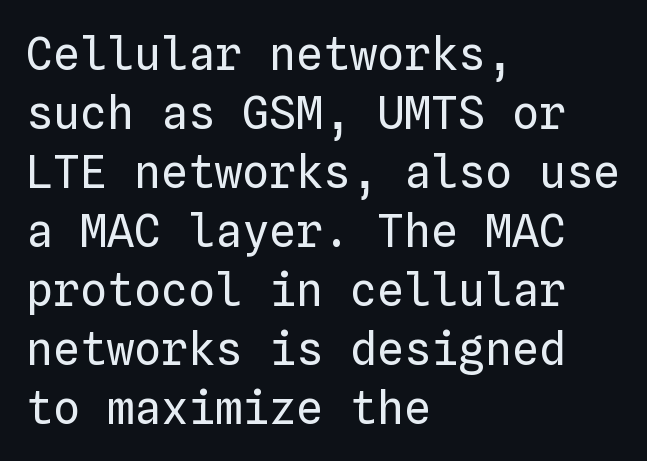
{"italic": "no", "bold": "no", "weight": "regular", "width": "normal", "stroke_contrast": "low", "x_height": "medium", "monospaced": "yes", "underline": "no", "align": "left", "line_spacing": "normal", "line_spacing_ratio": 1.31, "letter_spacing": "normal", "letter_spacing_em": 0.0, "glyph_px": 45}
